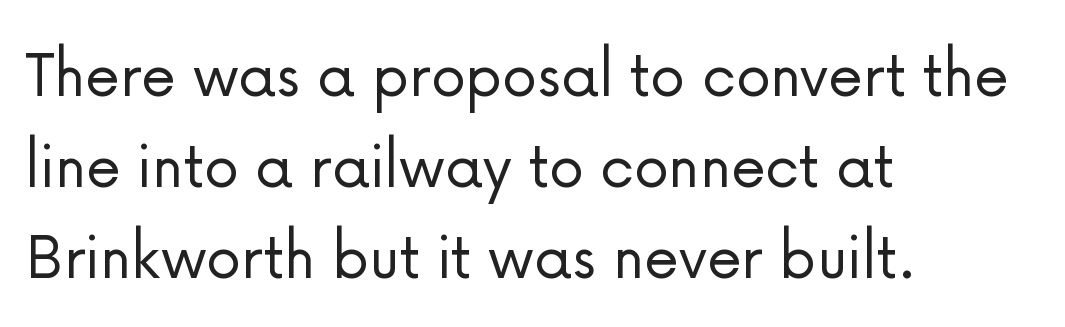
Q: Is the text bold? A: No.
Q: Is the text italic (slanted)? A: No, it is upright.
Q: Is the typeface a serif or a sans-serif typeface? A: Sans-serif.
Q: Is the text underlined? A: No.
Q: How is the paragraph aligned? A: Left-aligned.
Q: Is the spacing between letters normal or unusually wide? A: Normal.
Q: Is the spacing between lines tight, normal or loose? A: Normal.
Q: Width (condensed, normal, or wide)? A: Normal.
Q: Stroke contrast? A: Low.
Q: x-height? A: Medium.
Q: Monospaced? A: No.
